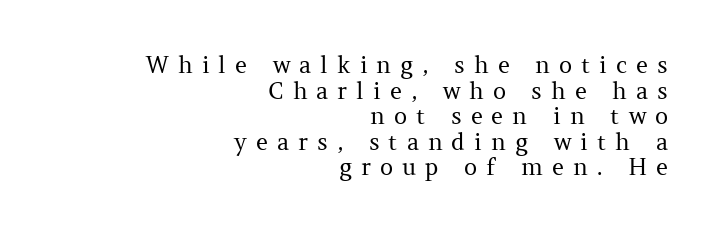
The image shows 23 px text type, upright; set right-aligned, tight line spacing (1.11x), unusually wide letter spacing (+0.39 em), not underlined.
